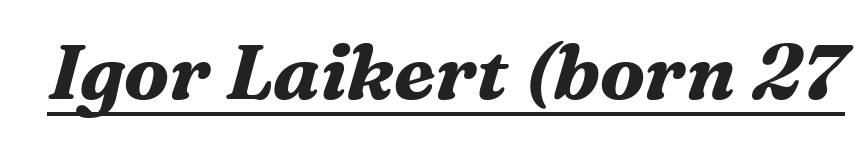
Q: Is the text bold? A: Yes.
Q: Is the text italic (slanted)? A: Yes, it leans right by about 16 degrees.
Q: Is the typeface a serif or a sans-serif typeface? A: Serif.
Q: Is the text underlined? A: Yes.
Q: Is the spacing between letters normal or unusually wide? A: Normal.
Q: Width (condensed, normal, or wide)? A: Normal.
Q: Stroke contrast? A: Medium.
Q: x-height? A: Medium.
Q: Monospaced? A: No.
